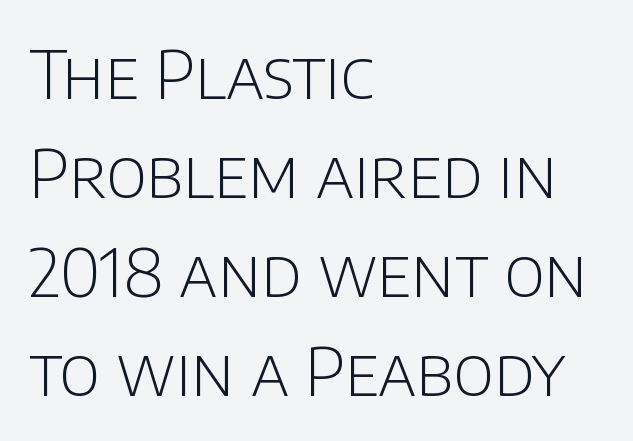
{"serif": "no", "italic": "no", "bold": "no", "weight": "light", "width": "normal", "stroke_contrast": "low", "x_height": "large", "monospaced": "no", "underline": "no", "align": "left", "line_spacing": "normal", "line_spacing_ratio": 1.48, "letter_spacing": "normal", "letter_spacing_em": 0.0, "glyph_px": 67}
